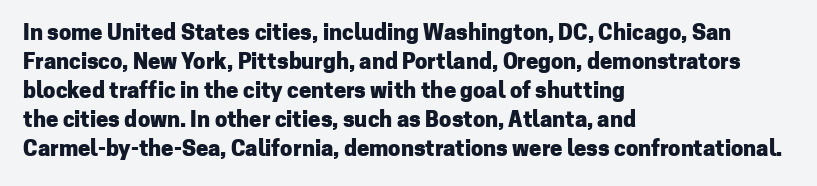
The image shows 22 px bold type, upright; set left-aligned, normal line spacing (1.32x), normal letter spacing, not underlined.
